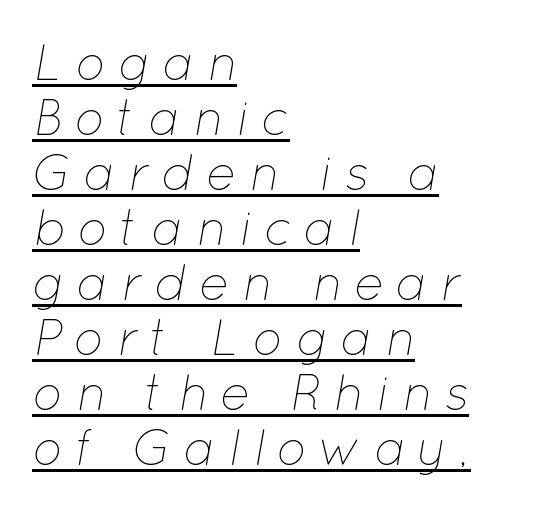
The image shows 50 px thin type, italic (leaning right); set left-aligned, tight line spacing (1.1x), unusually wide letter spacing (+0.24 em), underlined; low stroke contrast and a medium x-height.
